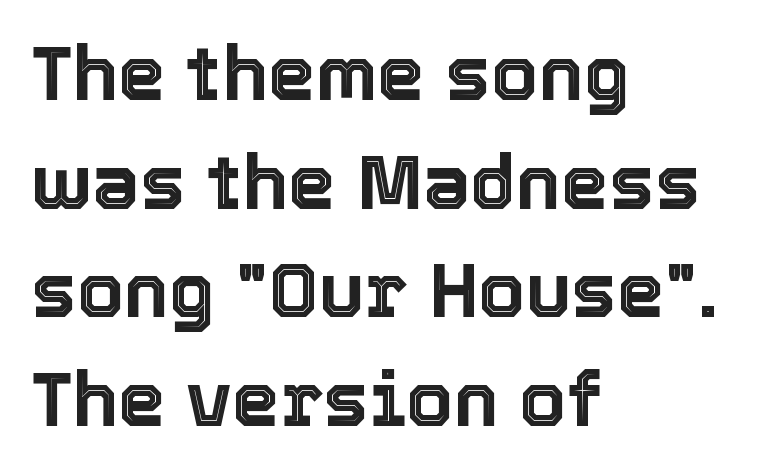
The letters sit at their default tracking, neither squeezed nor spread. Decoration check: the copy has no underline. This is the regular roman posture of the typeface. The designer left line spacing at the default.
